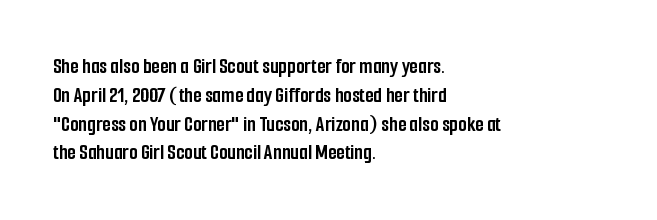
{"italic": "no", "bold": "yes", "underline": "no", "align": "left", "line_spacing": "normal", "line_spacing_ratio": 1.31, "letter_spacing": "normal", "letter_spacing_em": 0.0, "glyph_px": 22}
